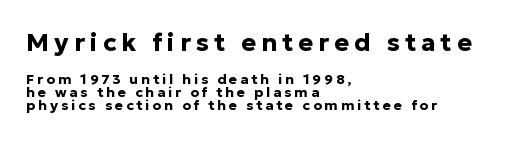
Q: Is the text bold? A: Yes.
Q: Is the text italic (slanted)? A: No, it is upright.
Q: Is the text underlined? A: No.
Q: How is the paragraph aligned? A: Left-aligned.
Q: Is the spacing between letters normal or unusually wide? A: Unusually wide.
Q: Is the spacing between lines tight, normal or loose? A: Tight.
Q: Which block of text is set in a larger size, the first (top) or the second (bottom)? A: The first (top) one.
